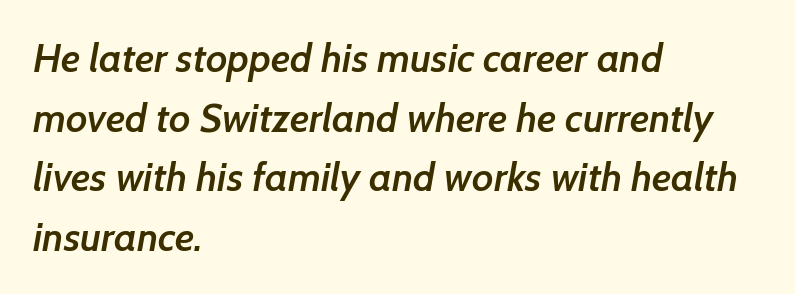
{"serif": "no", "bold": "semi", "weight": "semibold", "width": "normal", "stroke_contrast": "low", "x_height": "medium", "monospaced": "no", "underline": "no", "align": "left", "line_spacing": "normal", "line_spacing_ratio": 1.49, "letter_spacing": "normal", "letter_spacing_em": 0.0, "glyph_px": 40}
